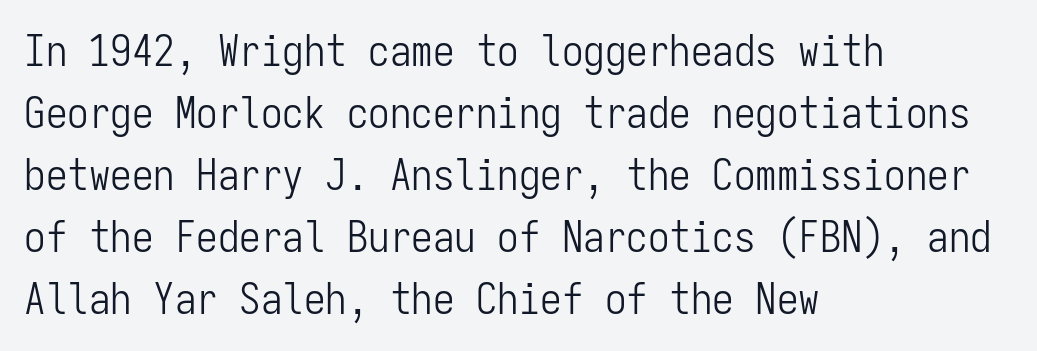
Q: Is the text bold? A: No.
Q: Is the text italic (slanted)? A: No, it is upright.
Q: Is the typeface a serif or a sans-serif typeface? A: Sans-serif.
Q: Is the text underlined? A: No.
Q: How is the paragraph aligned? A: Left-aligned.
Q: Is the spacing between letters normal or unusually wide? A: Normal.
Q: Is the spacing between lines tight, normal or loose? A: Normal.
Q: Width (condensed, normal, or wide)? A: Condensed.
Q: Stroke contrast? A: Low.
Q: x-height? A: Medium.
Q: Monospaced? A: Yes.
